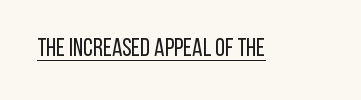
The image shows 25 px text type, upright; set normal letter spacing, underlined.
